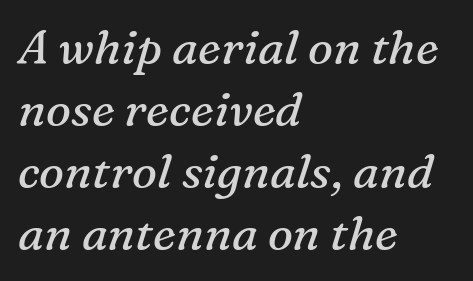
Designer's note — italics engaged. Underlining? Definitely not there. The leading is moderate, giving the passage an even texture. Look at the tracking — it's just the regular setting, nothing added. The designer went with a serif here, giving each stem small feet.
